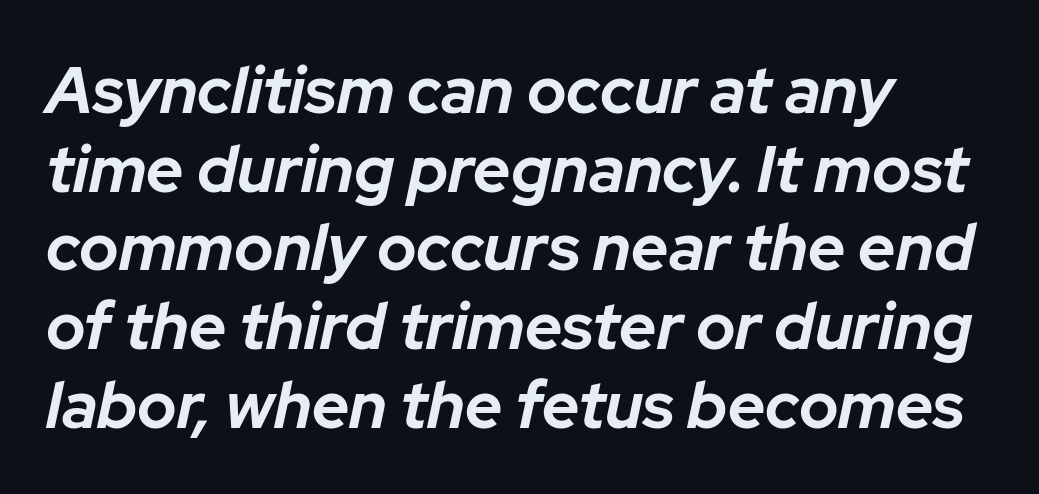
The image shows 65 px bold type, italic (leaning right); set left-aligned, line spacing 1.21x, normal letter spacing, not underlined; low stroke contrast and a medium x-height.
